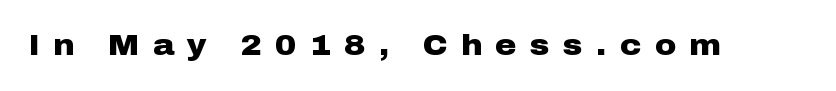
Compared with typical body copy, the letter spacing here is much looser. The space beneath each line is pristine and unruled. Summary of weight: heavy, a full bold. The glyphs in this specimen are sans serif.
